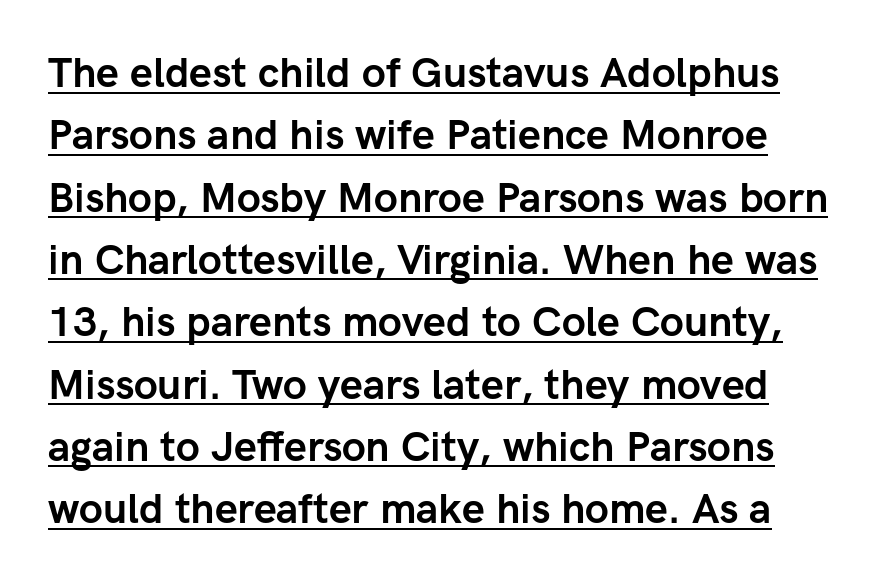
The image shows 41 px semibold sans-serif type, upright; set normal line spacing (1.52x), normal letter spacing, underlined; low stroke contrast and a medium x-height.
